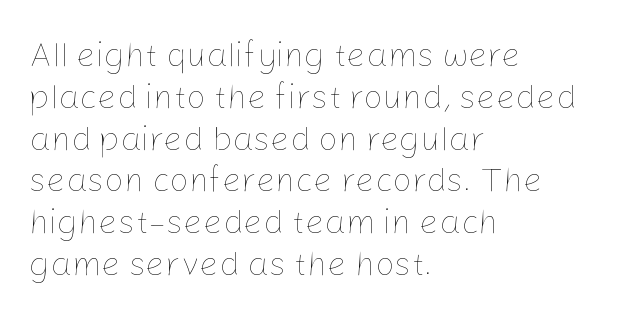
Q: Is the text bold? A: No.
Q: Is the text italic (slanted)? A: No, it is upright.
Q: Is the text underlined? A: No.
Q: How is the paragraph aligned? A: Left-aligned.
Q: Is the spacing between letters normal or unusually wide? A: Normal.
Q: Width (condensed, normal, or wide)? A: Normal.
Q: Stroke contrast? A: Low.
Q: x-height? A: Medium.
Q: Monospaced? A: No.
